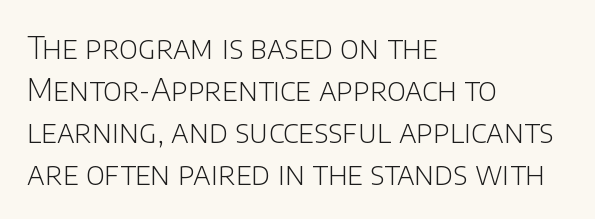
The image shows 31 px light sans-serif type, upright; set left-aligned, normal line spacing (1.35x), normal letter spacing, not underlined; low stroke contrast and a large x-height.
